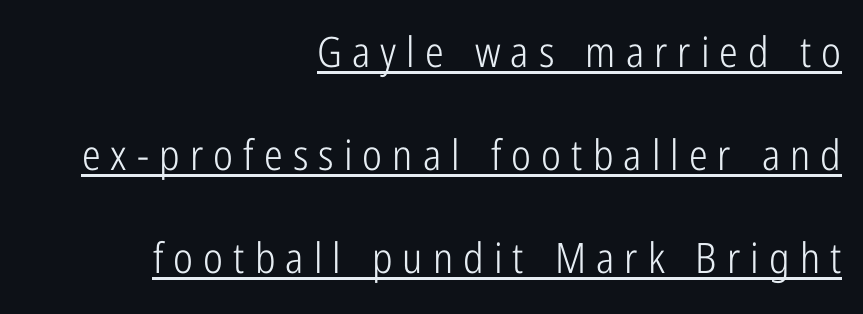
The image shows 42 px light, condensed sans-serif type, upright; set right-aligned, loose line spacing (2.45x), unusually wide letter spacing (+0.24 em), underlined; low stroke contrast and a medium x-height.
